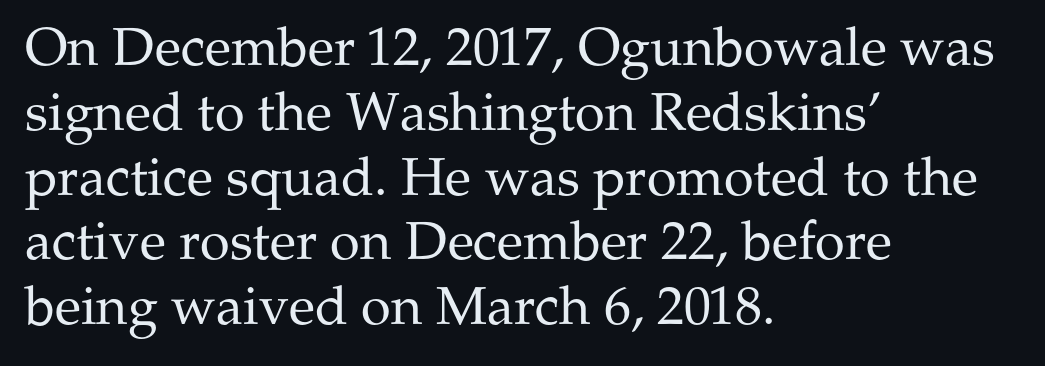
{"serif": "yes", "italic": "no", "bold": "no", "weight": "regular", "width": "normal", "stroke_contrast": "medium", "x_height": "medium", "monospaced": "no", "underline": "no", "align": "left", "line_spacing_ratio": 1.2, "letter_spacing": "normal", "letter_spacing_em": 0.0, "glyph_px": 54}
